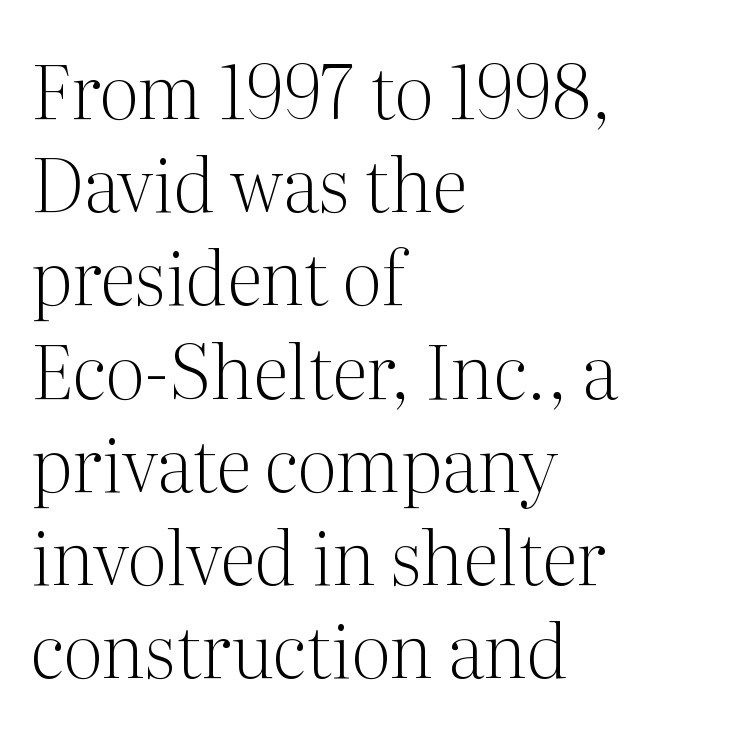
I'd call this a serif setting — the letters wear small feet. The rag falls on the right side of this text block. When letters stand straight like this, we call the style roman or upright. The font sits on the lighter half of the weight spectrum, regular included. Descenders are the only things crossing below the line. Each new line begins a customary step beneath the previous one.
